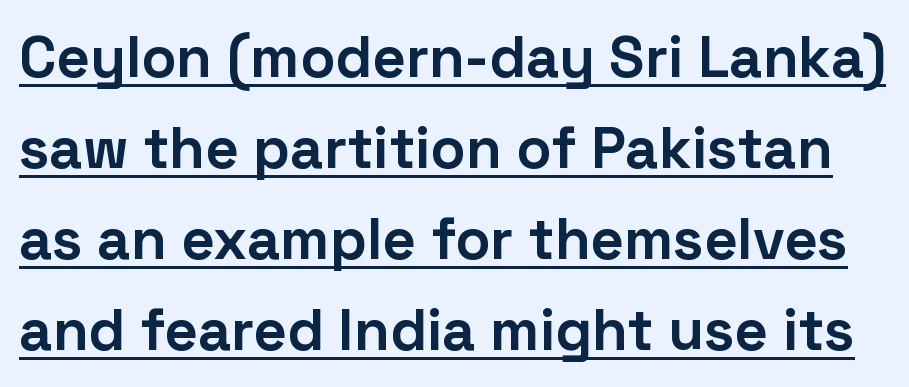
Chunky letters — that's bold for sure. Font category for this specimen: sans-serif. Regular leading. The face used here is proportionally spaced, like ordinary book or web type. Honestly, the letter spacing is just normal — you wouldn't notice it. Underlining? Definitely there.
